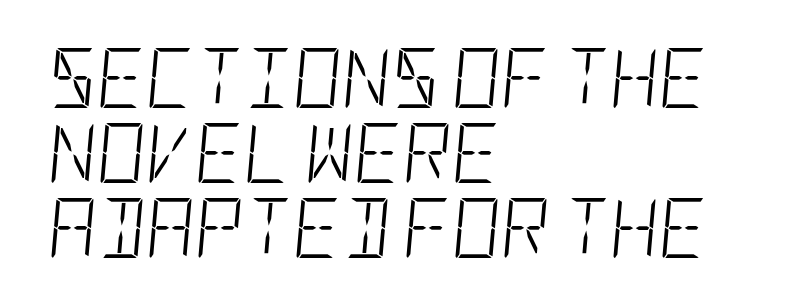
Q: Is the text bold? A: No.
Q: Is the text italic (slanted)? A: Yes, it leans right by about 5 degrees.
Q: Is the text underlined? A: No.
Q: How is the paragraph aligned? A: Left-aligned.
Q: Is the spacing between letters normal or unusually wide? A: Normal.
Q: Is the spacing between lines tight, normal or loose? A: Normal.
Q: Width (condensed, normal, or wide)? A: Condensed.
Q: Stroke contrast? A: Low.
Q: x-height? A: Large.
